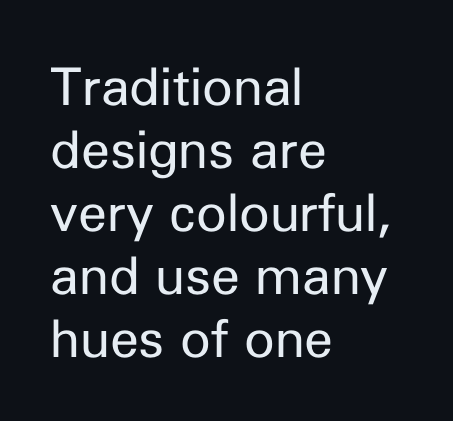
Q: Is the text bold? A: No.
Q: Is the text italic (slanted)? A: No, it is upright.
Q: Is the typeface a serif or a sans-serif typeface? A: Sans-serif.
Q: Is the text underlined? A: No.
Q: How is the paragraph aligned? A: Left-aligned.
Q: Is the spacing between letters normal or unusually wide? A: Normal.
Q: Width (condensed, normal, or wide)? A: Normal.
Q: Stroke contrast? A: Low.
Q: x-height? A: Medium.
Q: Monospaced? A: No.
